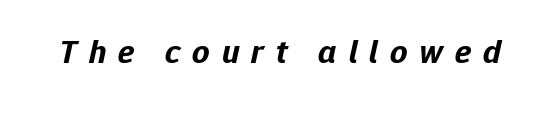
The image shows 34 px bold type, italic (leaning right); set unusually wide letter spacing (+0.35 em), not underlined; low stroke contrast and a medium x-height.
